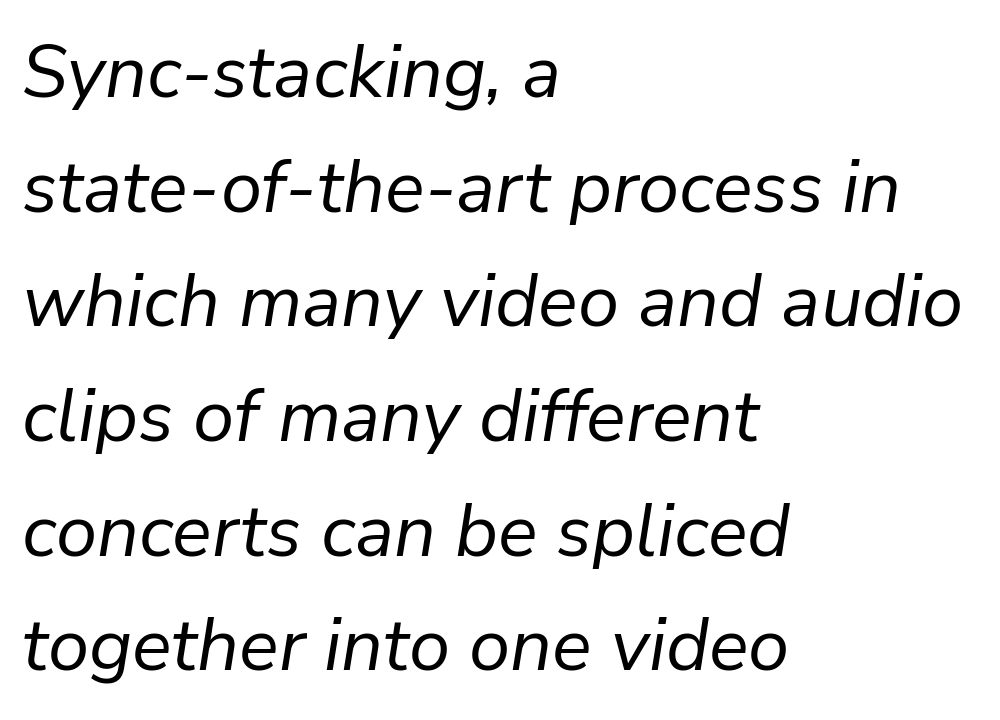
The image shows 74 px regular-weight type, italic (leaning right); set left-aligned, normal line spacing (1.55x), normal letter spacing, not underlined; low stroke contrast and a medium x-height.
